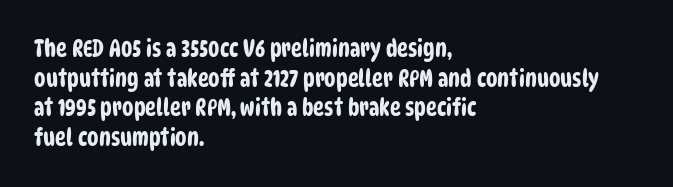
{"underline": "no", "align": "left", "line_spacing": "normal", "line_spacing_ratio": 1.29, "letter_spacing": "normal", "letter_spacing_em": 0.0, "glyph_px": 23}
